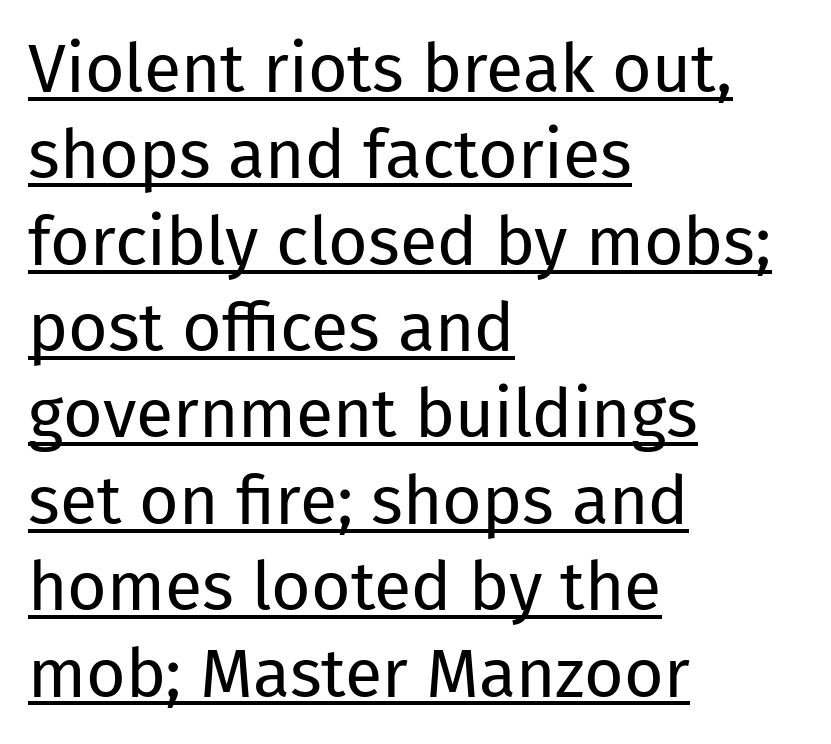
The passage shown is not bold in any degree. Do the characters align in a grid? No, the font is proportional. Horizontally, the lines are justified to the leading edge only. Tracking value appears to be zero — textbook default spacing.
